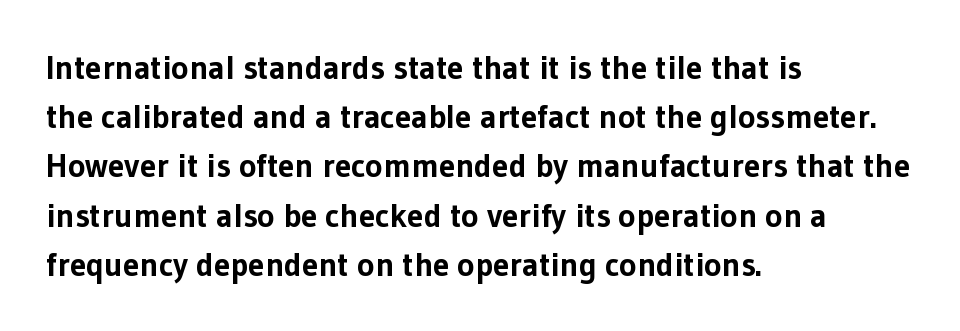
The image shows 33 px bold sans-serif type, upright; set left-aligned, normal line spacing (1.49x), normal letter spacing, not underlined; low stroke contrast and a medium x-height.
